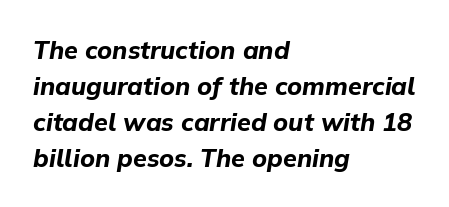
Honestly, the letter spacing is just normal — you wouldn't notice it. A bare baseline throughout the passage. Students, this is bold: see how much ink each stroke carries. Horizontally, the lines are justified to the leading edge only. A normal amount of white space separates one row of letters from the next.
